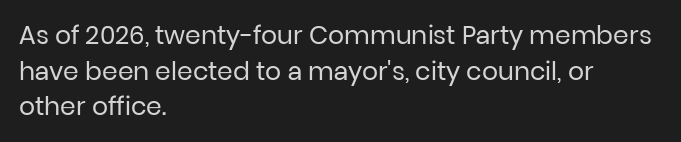
Q: Is the text bold? A: No.
Q: Is the text italic (slanted)? A: No, it is upright.
Q: Is the text underlined? A: No.
Q: How is the paragraph aligned? A: Left-aligned.
Q: Is the spacing between letters normal or unusually wide? A: Normal.
Q: Is the spacing between lines tight, normal or loose? A: Normal.
